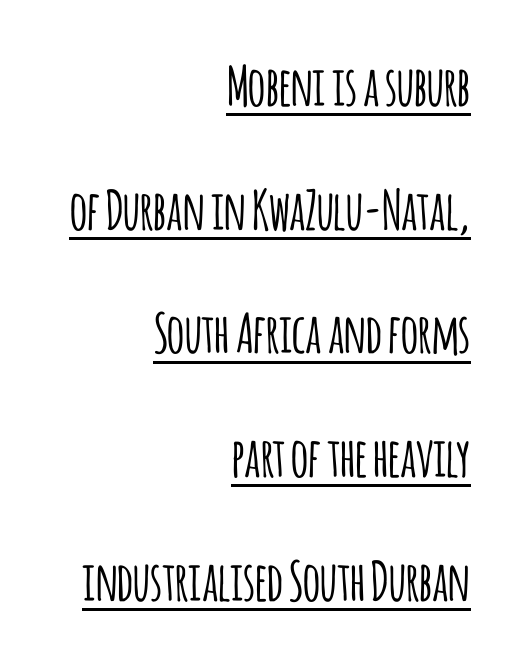
Q: Is the text italic (slanted)? A: No, it is upright.
Q: Is the typeface a serif or a sans-serif typeface? A: Sans-serif.
Q: Is the text underlined? A: Yes.
Q: How is the paragraph aligned? A: Right-aligned.
Q: Is the spacing between letters normal or unusually wide? A: Normal.
Q: Is the spacing between lines tight, normal or loose? A: Loose.
Q: Width (condensed, normal, or wide)? A: Condensed.
Q: Stroke contrast? A: Low.
Q: x-height? A: Large.
Q: Monospaced? A: No.
